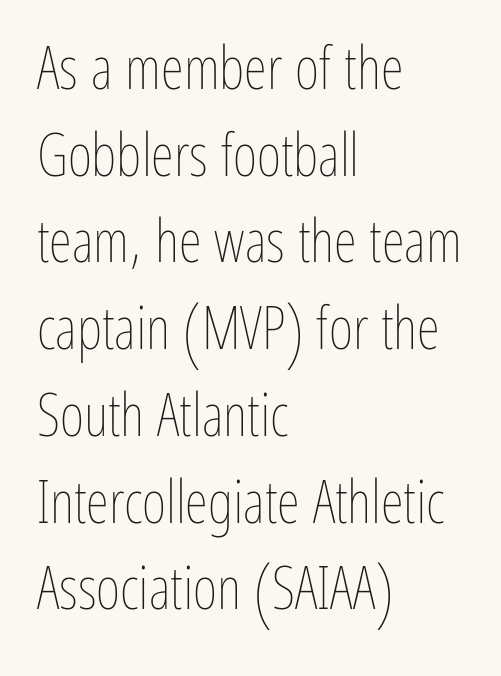
Letter spacing: default. Honestly, there is no underline to notice here at all. The block of text has a typical density, with ordinary space between rows. This sample has the flowing, uneven cadence of proportional lettering. The lettering stays uniformly vertical, giving the passage a roman look. Reading down the block, your eye returns to a fixed left position each line.
